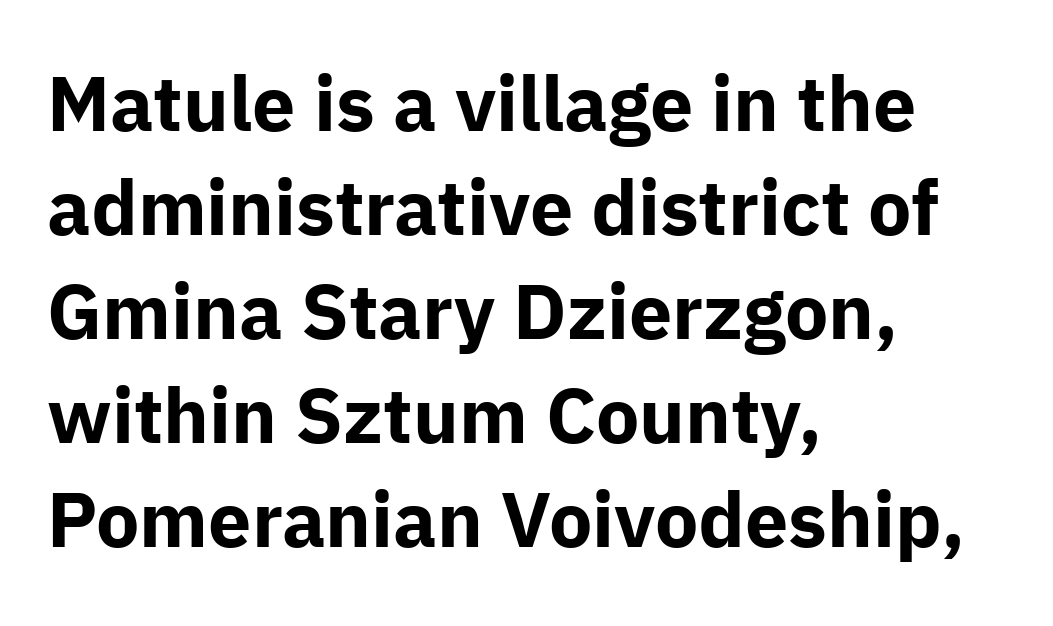
The image shows 77 px bold sans-serif type, upright; set left-aligned, normal line spacing (1.35x), normal letter spacing, not underlined; low stroke contrast and a medium x-height.
